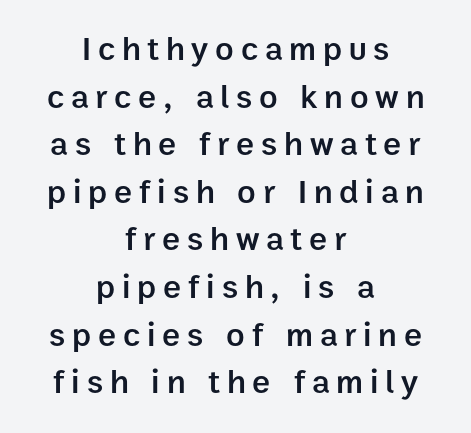
Stems and bowls a touch heavier than normal — semibold. Caption: multi-line text, centered on the measure. Does the leading feel generous? No, just average. Proportional: the letters do not fall into vertical columns.
